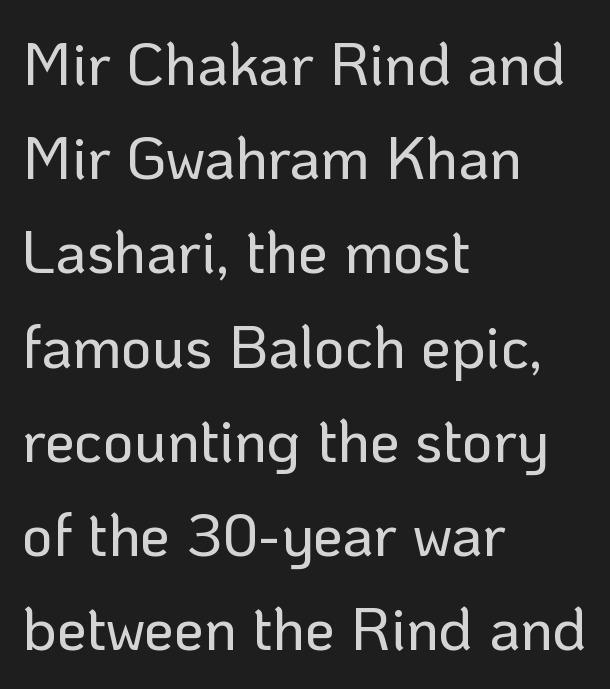
Q: Is the text italic (slanted)? A: No, it is upright.
Q: Is the typeface a serif or a sans-serif typeface? A: Sans-serif.
Q: Is the text underlined? A: No.
Q: How is the paragraph aligned? A: Left-aligned.
Q: Is the spacing between letters normal or unusually wide? A: Normal.
Q: Is the spacing between lines tight, normal or loose? A: Normal.
Q: Width (condensed, normal, or wide)? A: Normal.
Q: Stroke contrast? A: Low.
Q: x-height? A: Medium.
Q: Monospaced? A: No.
